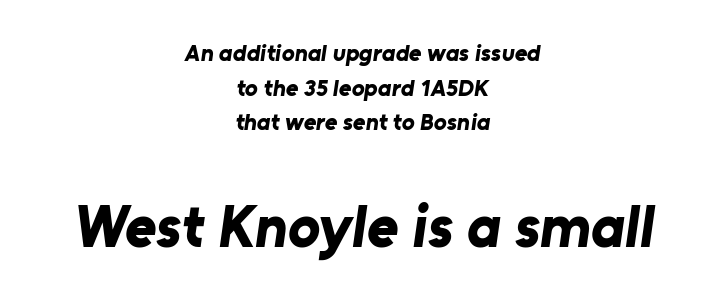
{"serif": "no", "bold": "yes", "weight": "bold", "width": "normal", "stroke_contrast": "low", "x_height": "medium", "monospaced": "no", "underline": "no", "align": "center", "line_spacing": "normal", "line_spacing_ratio": 1.44, "letter_spacing": "normal", "letter_spacing_em": 0.0, "larger_block": "second", "size_ratio": 2.5, "glyph_px": 60}
